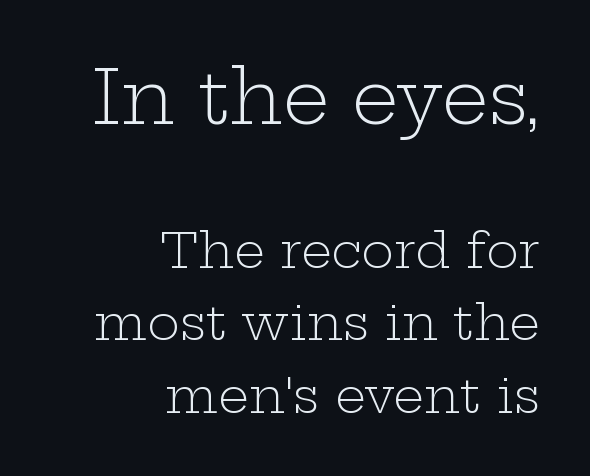
Characters remain perfectly vertical along every line. The vertical gap from one line to the next is medium. Is the stroke heavy? The answer is a plain regular-or-lighter. Observe the ordinary spacing: letters are neighbours, not strangers. The strip under each line holds only bare page.
